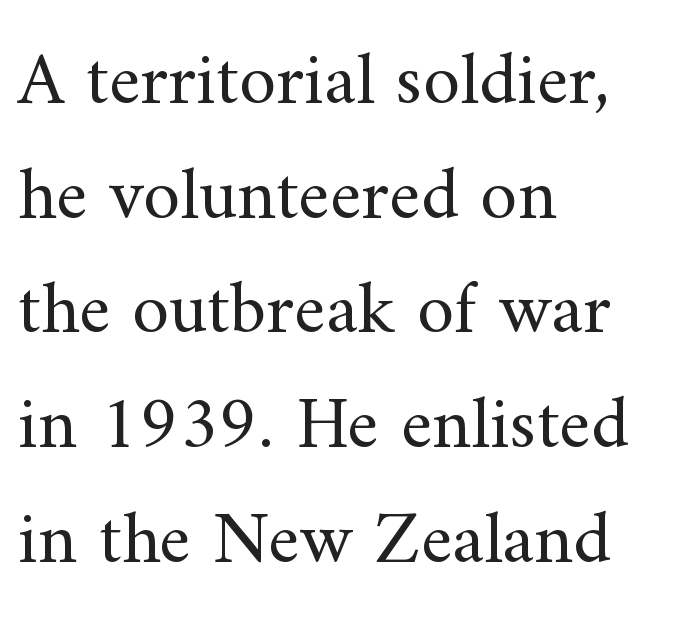
Q: Is the text bold? A: No.
Q: Is the text italic (slanted)? A: No, it is upright.
Q: Is the typeface a serif or a sans-serif typeface? A: Serif.
Q: Is the text underlined? A: No.
Q: How is the paragraph aligned? A: Left-aligned.
Q: Is the spacing between letters normal or unusually wide? A: Normal.
Q: Is the spacing between lines tight, normal or loose? A: Normal.
Q: Width (condensed, normal, or wide)? A: Normal.
Q: Stroke contrast? A: Medium.
Q: x-height? A: Small.
Q: Monospaced? A: No.
